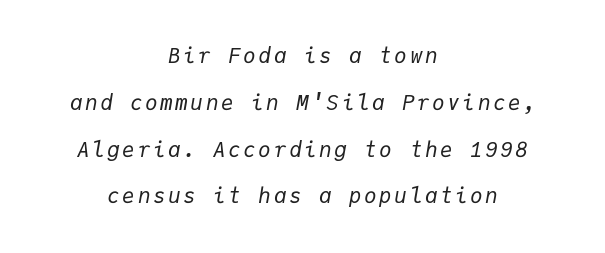
The image shows 21 px text type, italic (leaning right); set centered, loose line spacing (2.23x), not underlined.
